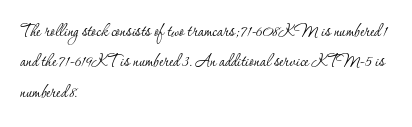
Letter spacing: default. Ink coverage per letter is moderate at most. The rag falls on the right side of this text block. Descenders are the only things crossing below the line. This block has exactly the height ordinary leading produces.
